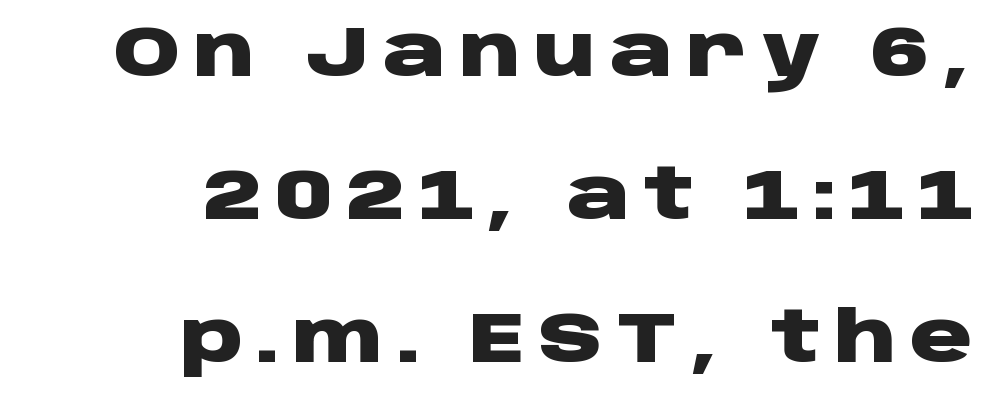
Spacing verdict: proportional, widths tailored to each character. Every letter is thick-stroked: bold, no question. Underline: absent. The vertical gap from one line to the next is large. Nothing sits at the stroke ends, so this counts as sans-serif. The type sits square on the baseline with zero lean.
